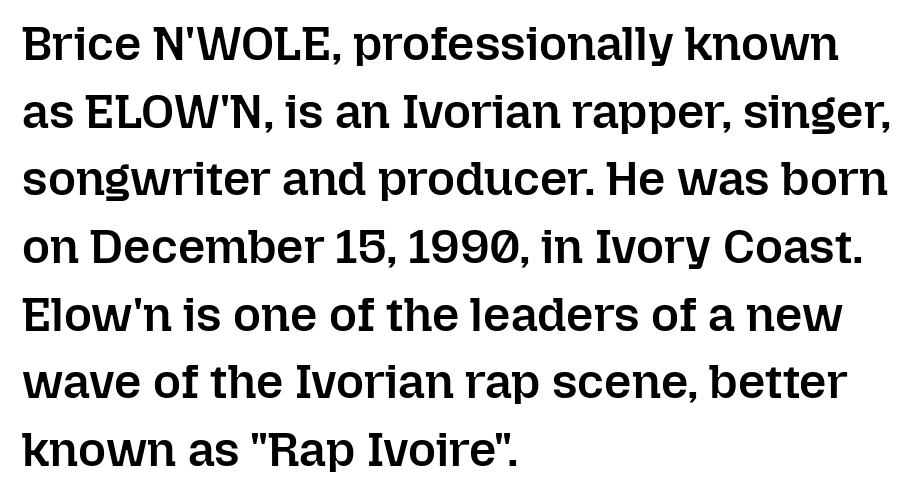
The image shows 48 px semibold type, upright; set left-aligned, normal line spacing (1.41x), normal letter spacing, not underlined; low stroke contrast and a medium x-height.
